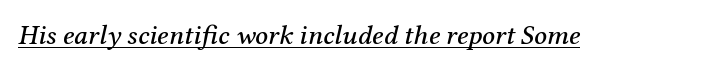
It's the slanting kind of type. Do the characters align in a grid? No, the font is proportional. Type style note: has serifs. The horizontal fit of the characters is conventional and even. Emphasis is given by a line drawn under the lettering.
